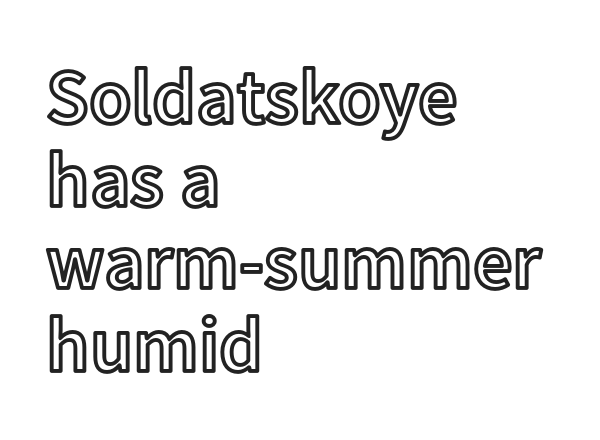
Q: Is the text italic (slanted)? A: No, it is upright.
Q: Is the text underlined? A: No.
Q: How is the paragraph aligned? A: Left-aligned.
Q: Is the spacing between letters normal or unusually wide? A: Normal.
Q: Is the spacing between lines tight, normal or loose? A: Tight.
Q: Width (condensed, normal, or wide)? A: Normal.
Q: x-height? A: Medium.
Q: Monospaced? A: No.
